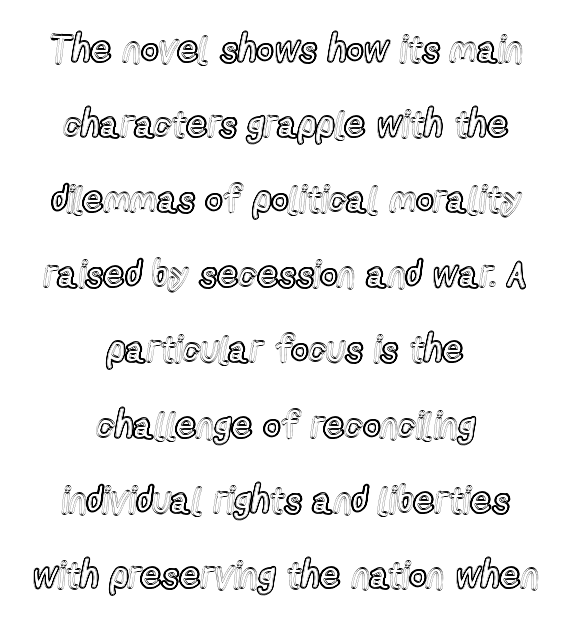
Bare-footed words on every line. You could fit nearly another row in the gap between these rows. Think of a printed novel: that variable character pitch is what you see here. The line texture is even and compact thanks to regular tracking. Both edges are ragged and mirror each other, which tells us the setting is centered.
